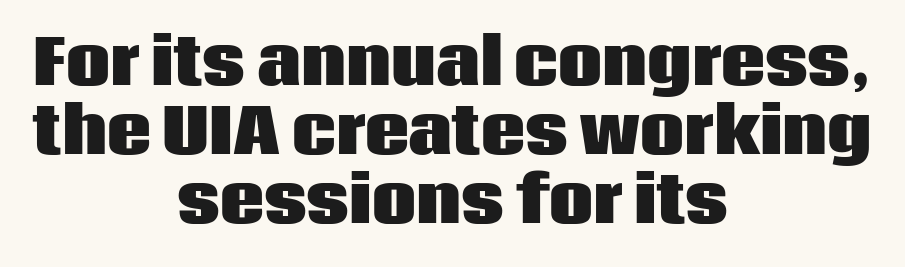
This rendering uses center alignment, leaving both contours irregular but symmetric. What stands out about the letter spacing? Nothing — it is the standard amount. The line-height multiplier appears low, near solid setting. Upright lettering throughout. Looks like regular typesetting: each glyph gets only the width it needs.
